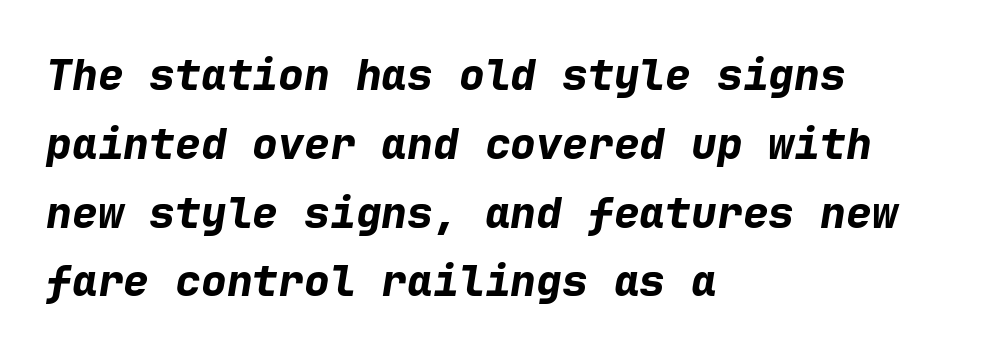
The specimen omits any rule beneath the text block's lines. Inter-character spacing is left at the font's built-in metrics. This is heavy type, rendered in bold. The rendering uses typewriter-style spacing with identical character cells. The axis of the letterforms is tilted away from vertical. The compositor pushed each line to the left boundary.
